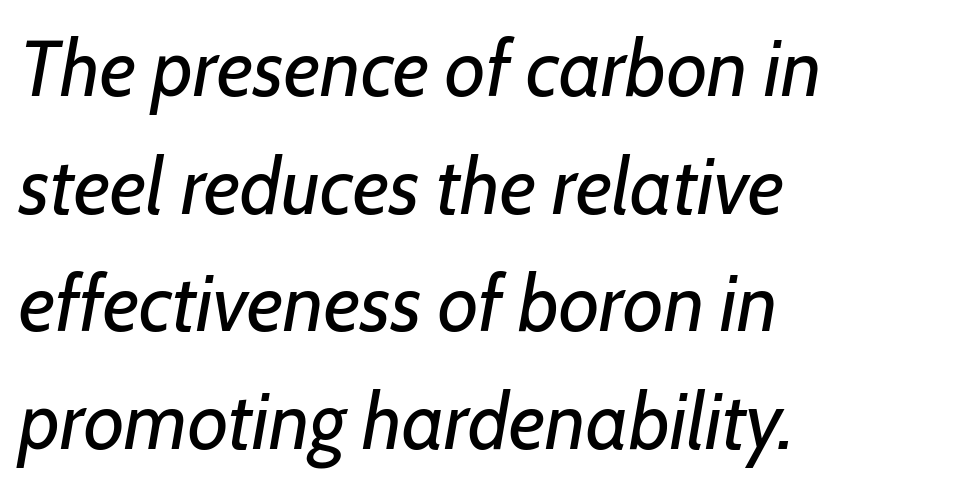
Q: Is the text bold? A: No.
Q: Is the text italic (slanted)? A: Yes, it leans right by about 7 degrees.
Q: Is the text underlined? A: No.
Q: How is the paragraph aligned? A: Left-aligned.
Q: Is the spacing between letters normal or unusually wide? A: Normal.
Q: Is the spacing between lines tight, normal or loose? A: Normal.
Q: Width (condensed, normal, or wide)? A: Normal.
Q: Stroke contrast? A: Low.
Q: x-height? A: Medium.
Q: Monospaced? A: No.
